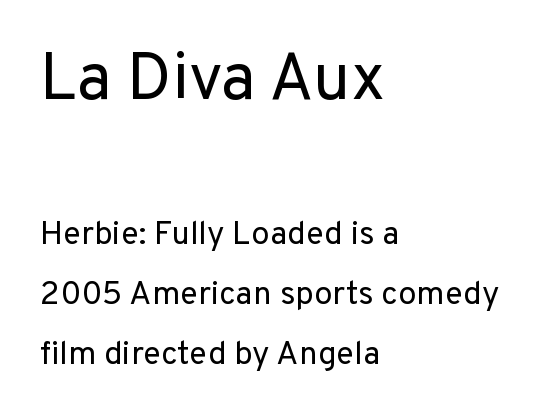
Q: Is the text bold? A: No.
Q: Is the text italic (slanted)? A: No, it is upright.
Q: Is the typeface a serif or a sans-serif typeface? A: Sans-serif.
Q: Is the text underlined? A: No.
Q: How is the paragraph aligned? A: Left-aligned.
Q: Is the spacing between letters normal or unusually wide? A: Normal.
Q: Which block of text is set in a larger size, the first (top) or the second (bottom)? A: The first (top) one.
Q: Width (condensed, normal, or wide)? A: Normal.
Q: Stroke contrast? A: Low.
Q: x-height? A: Medium.
Q: Monospaced? A: No.
